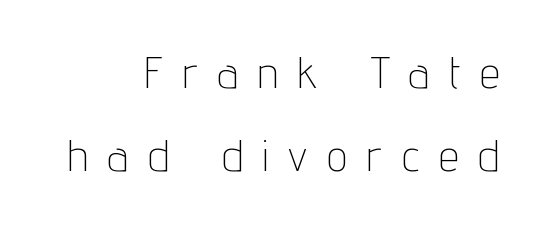
Stems and bowls with no extra thickness — not bold. A typesetter would call this proportional, since set widths differ per character. Is the letter spacing exaggerated? Yes — the characters are pushed far apart. Teacher's note: observe the even right margin — that is flush-right alignment. Just letters on the line, the space beneath them empty.
